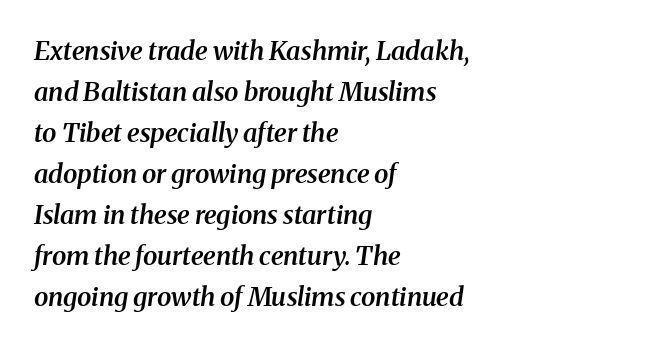
The image shows 26 px text type, italic (leaning right); set left-aligned, normal line spacing (1.58x), normal letter spacing, not underlined.
